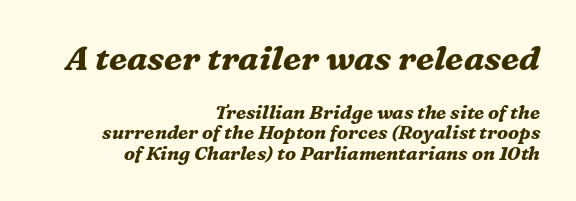
The image shows 34 px bold serif type, italic (leaning right); set right-aligned, tight line spacing (1.08x), normal letter spacing, not underlined; the first (top) block is 1.79x larger; medium stroke contrast and a medium x-height.
